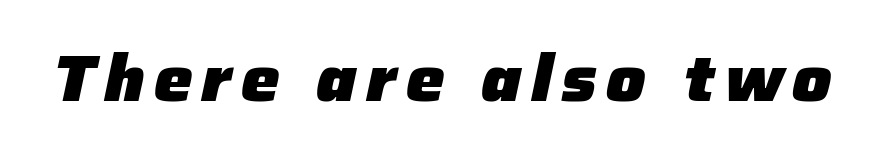
Q: Is the text bold? A: Yes.
Q: Is the text italic (slanted)? A: Yes, it leans right by about 12 degrees.
Q: Is the text underlined? A: No.
Q: Width (condensed, normal, or wide)? A: Normal.
Q: Stroke contrast? A: Low.
Q: x-height? A: Medium.
Q: Monospaced? A: No.
